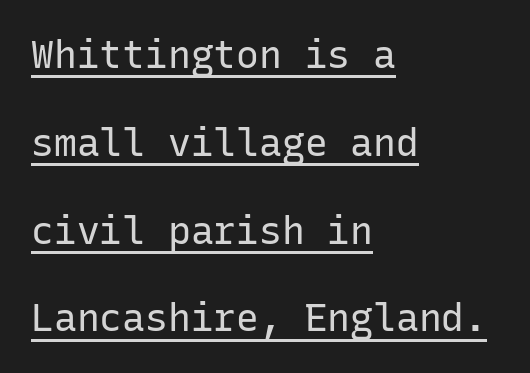
The image shows 38 px regular-weight sans-serif type, upright, monospaced; set left-aligned, loose line spacing (2.31x), normal letter spacing, underlined; low stroke contrast and a medium x-height.
